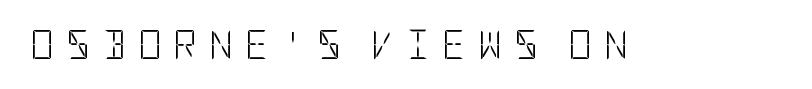
How are the letters spaced? Widely, with obvious added tracking. A quiet, ordinary-to-light weight characterises the typeface. This is sans-serif lettering, the kind often seen on screens and signage. Each row of text sits above clean, open space. Quick note: not italic, upright.
